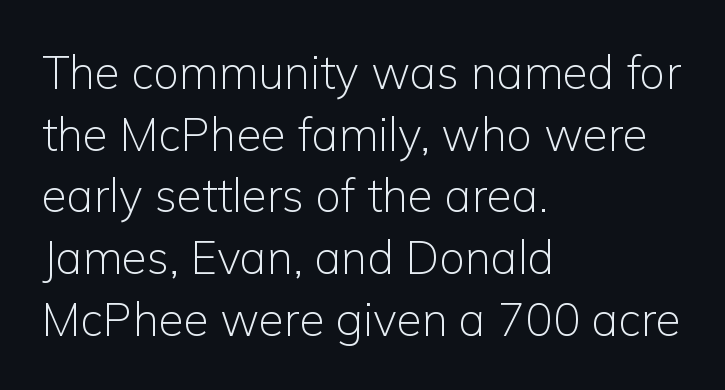
The image shows 46 px light sans-serif type, upright; set left-aligned, normal line spacing (1.34x), normal letter spacing, not underlined; low stroke contrast and a medium x-height.
